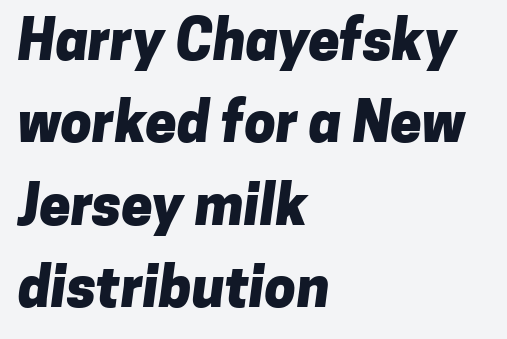
{"serif": "no", "bold": "yes", "weight": "heavy", "width": "normal", "stroke_contrast": "low", "x_height": "medium", "monospaced": "no", "underline": "no", "align": "left", "line_spacing": "normal", "line_spacing_ratio": 1.47, "letter_spacing": "normal", "letter_spacing_em": 0.0, "glyph_px": 56}
